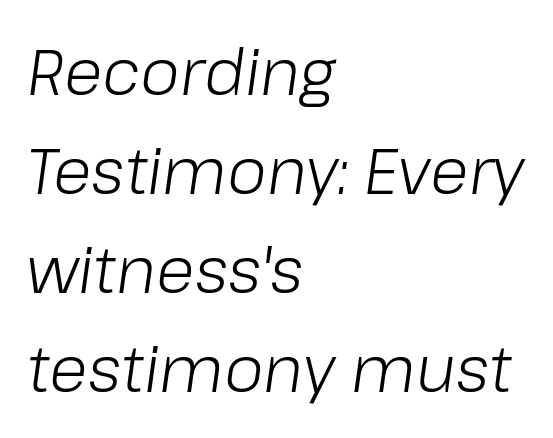
{"italic": "yes", "lean": "right", "slant_degrees": 8, "bold": "no", "weight": "light", "width": "normal", "stroke_contrast": "low", "x_height": "medium", "monospaced": "no", "underline": "no", "align": "left", "line_spacing": "normal", "line_spacing_ratio": 1.57, "letter_spacing": "normal", "letter_spacing_em": 0.0, "glyph_px": 63}
